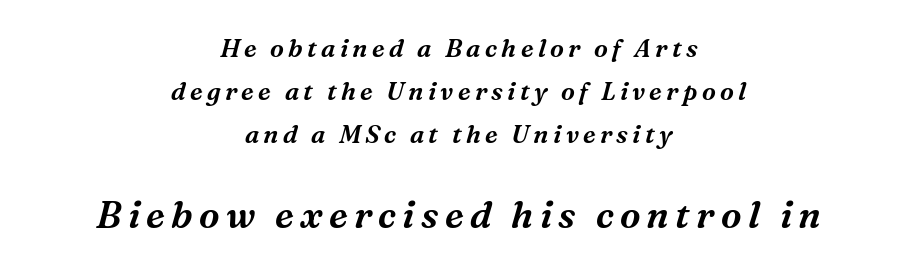
Q: Is the text italic (slanted)? A: Yes, it leans right by about 16 degrees.
Q: Is the typeface a serif or a sans-serif typeface? A: Serif.
Q: Is the text underlined? A: No.
Q: How is the paragraph aligned? A: Centered.
Q: Which block of text is set in a larger size, the first (top) or the second (bottom)? A: The second (bottom) one.
Q: Width (condensed, normal, or wide)? A: Normal.
Q: Stroke contrast? A: Medium.
Q: x-height? A: Medium.
Q: Monospaced? A: No.
